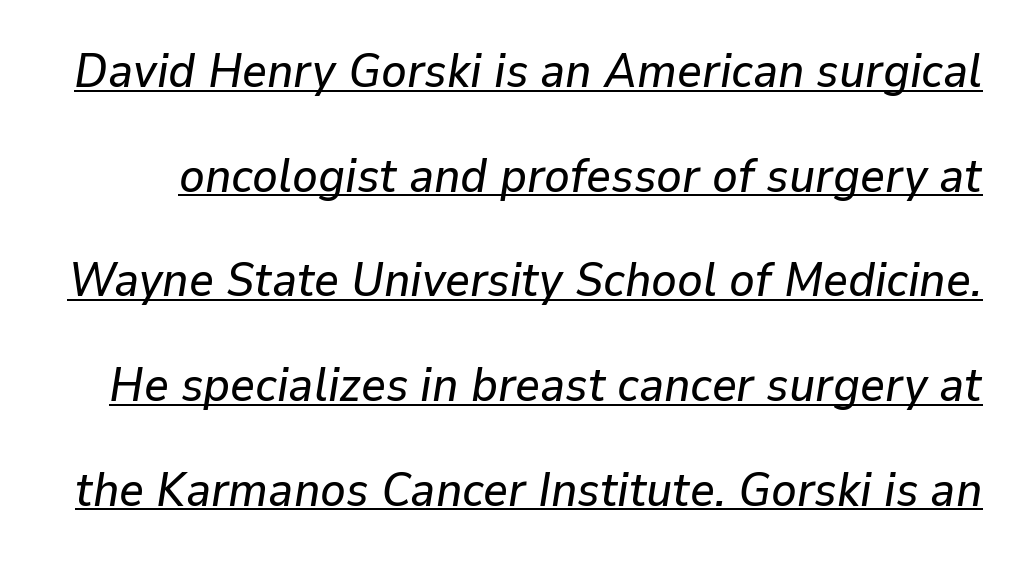
{"italic": "yes", "lean": "right", "slant_degrees": 9, "width": "normal", "stroke_contrast": "low", "x_height": "medium", "monospaced": "no", "underline": "yes", "line_spacing": "loose", "line_spacing_ratio": 2.18, "letter_spacing": "normal", "letter_spacing_em": 0.0, "glyph_px": 48}
